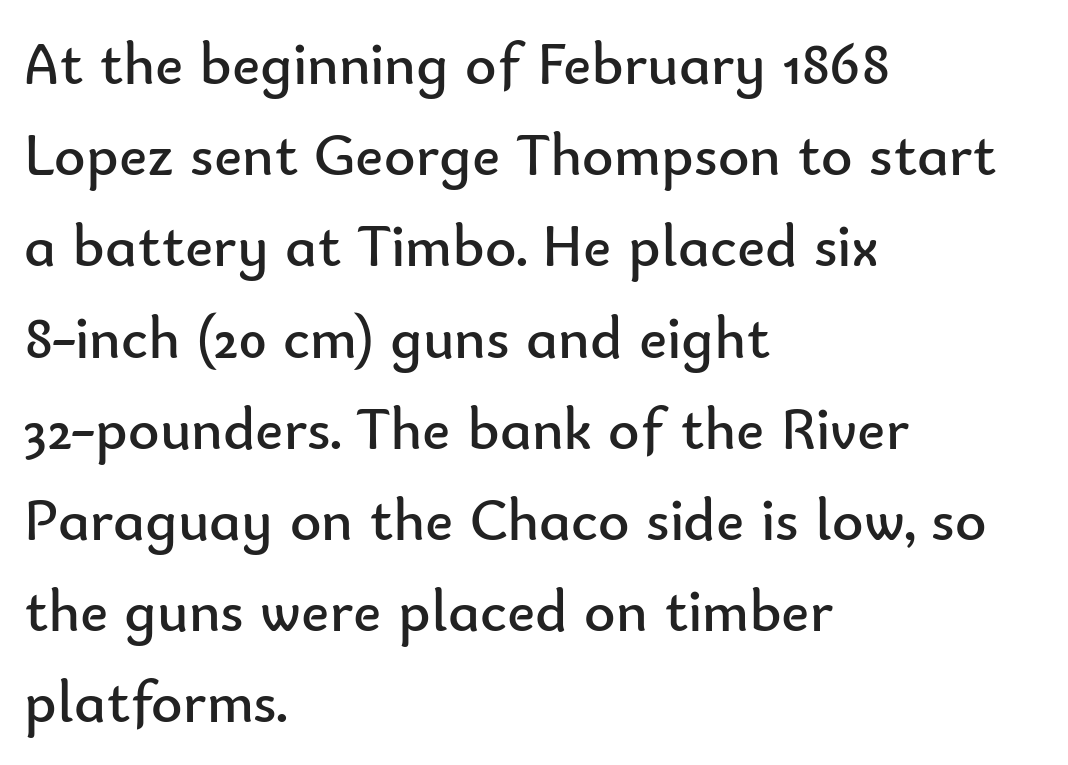
Q: Is the text bold? A: No.
Q: Is the text italic (slanted)? A: No, it is upright.
Q: Is the typeface a serif or a sans-serif typeface? A: Sans-serif.
Q: Is the text underlined? A: No.
Q: How is the paragraph aligned? A: Left-aligned.
Q: Is the spacing between letters normal or unusually wide? A: Normal.
Q: Is the spacing between lines tight, normal or loose? A: Normal.
Q: Width (condensed, normal, or wide)? A: Normal.
Q: Stroke contrast? A: Low.
Q: x-height? A: Small.
Q: Monospaced? A: No.
